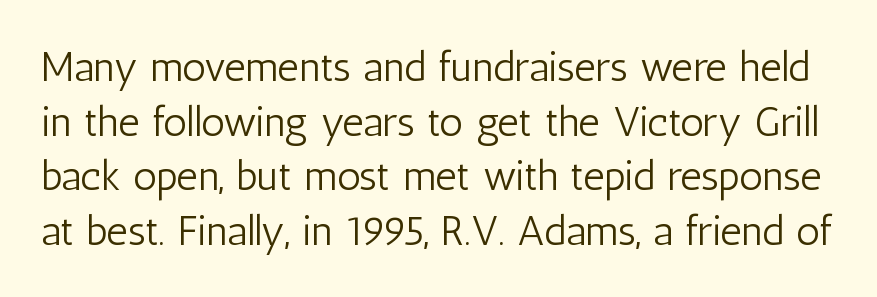
The image shows 42 px light, condensed sans-serif type, upright; set normal line spacing (1.3x), normal letter spacing, not underlined; low stroke contrast and a medium x-height.
